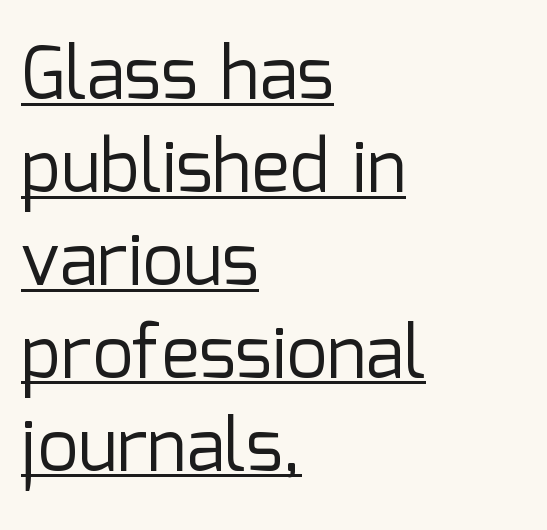
The image shows 72 px regular-weight sans-serif type, upright; set left-aligned, normal line spacing (1.29x), normal letter spacing, underlined; low stroke contrast and a medium x-height.
